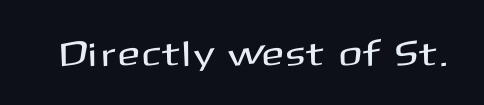
Q: Is the text italic (slanted)? A: No, it is upright.
Q: Is the typeface a serif or a sans-serif typeface? A: Sans-serif.
Q: Is the text underlined? A: No.
Q: Width (condensed, normal, or wide)? A: Normal.
Q: Stroke contrast? A: Medium.
Q: x-height? A: Medium.
Q: Monospaced? A: No.
